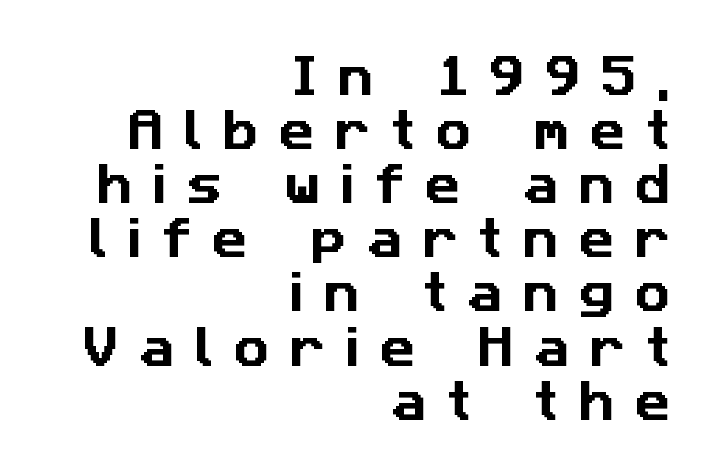
This rendering features lettering with no underline. Display-style spreading of the glyphs; the letterfit is very open. To sum up the face: it is a sans, with no serifs. Looks like regular typesetting: each glyph gets only the width it needs. Compared with a flush-left layout, this one pins lines to the opposite, right side.
